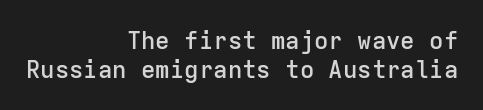
The image shows 24 px text type, upright; set right-aligned, line spacing 1.19x, normal letter spacing, not underlined.
